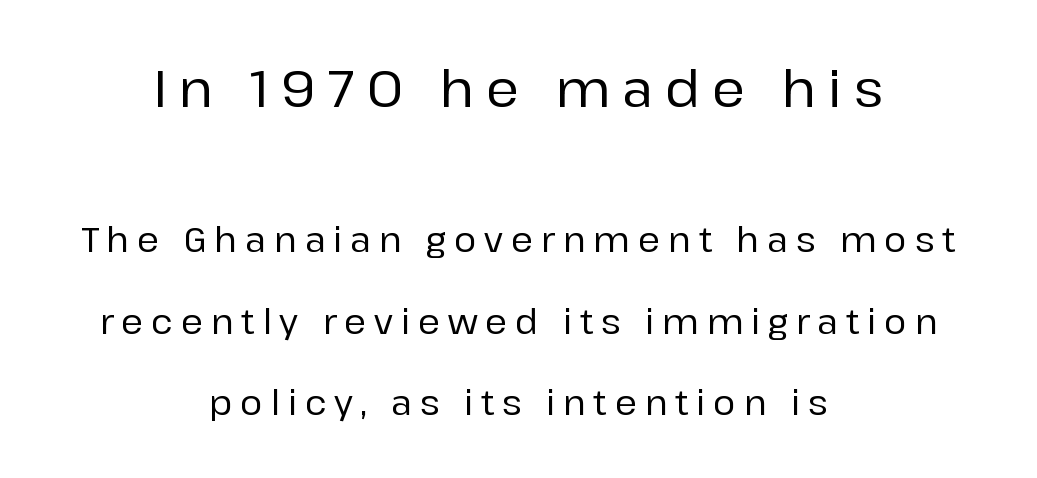
The image shows 51 px sans-serif type, upright; set centered, loose line spacing (2.4x), unusually wide letter spacing (+0.23 em), not underlined; the first (top) block is 1.5x larger; low stroke contrast and a medium x-height.
